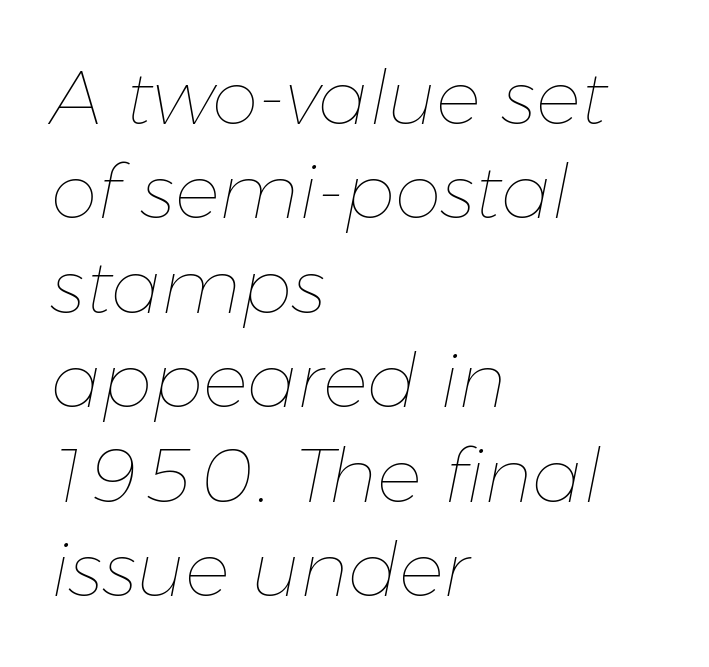
The image shows 75 px thin type, italic (leaning right); set left-aligned, normal line spacing (1.26x), normal letter spacing, not underlined; low stroke contrast and a medium x-height.
